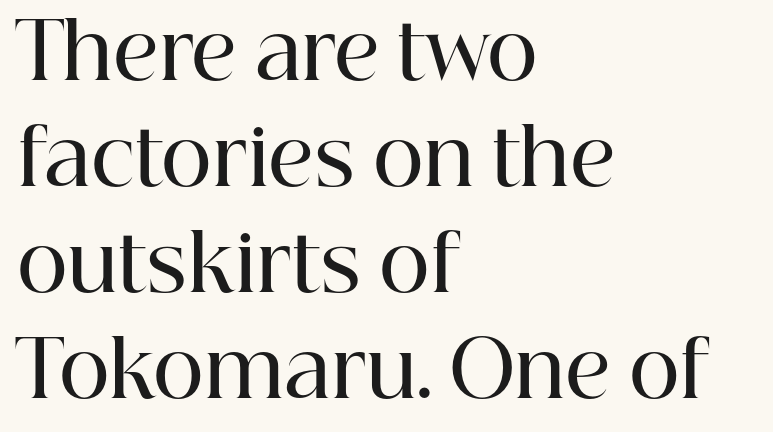
{"serif": "yes", "italic": "no", "bold": "semi", "weight": "semibold", "width": "normal", "stroke_contrast": "high", "x_height": "medium", "monospaced": "no", "underline": "no", "align": "left", "line_spacing": "normal", "line_spacing_ratio": 1.36, "letter_spacing": "normal", "letter_spacing_em": 0.0, "glyph_px": 78}
